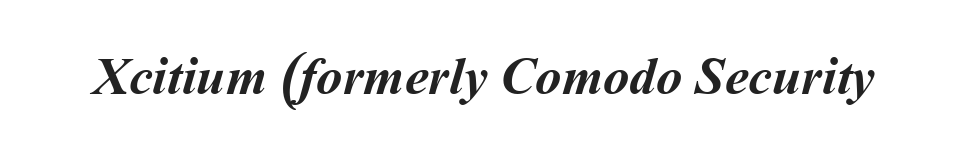
{"bold": "yes", "weight": "semibold", "width": "normal", "stroke_contrast": "medium", "x_height": "medium", "monospaced": "no", "underline": "no", "letter_spacing": "normal", "letter_spacing_em": 0.0, "glyph_px": 53}
